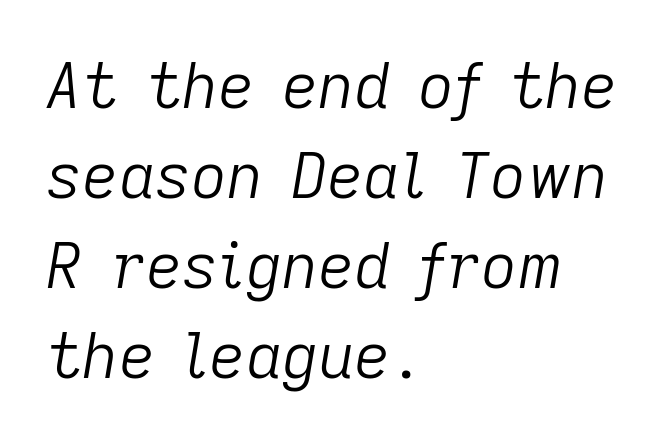
The face used here is rendered with its standard letterfit. Think of a printed novel: that variable character pitch is what you see here. Descender tails drop into unmarked territory. The face used here has a pronounced slope to its letters.
